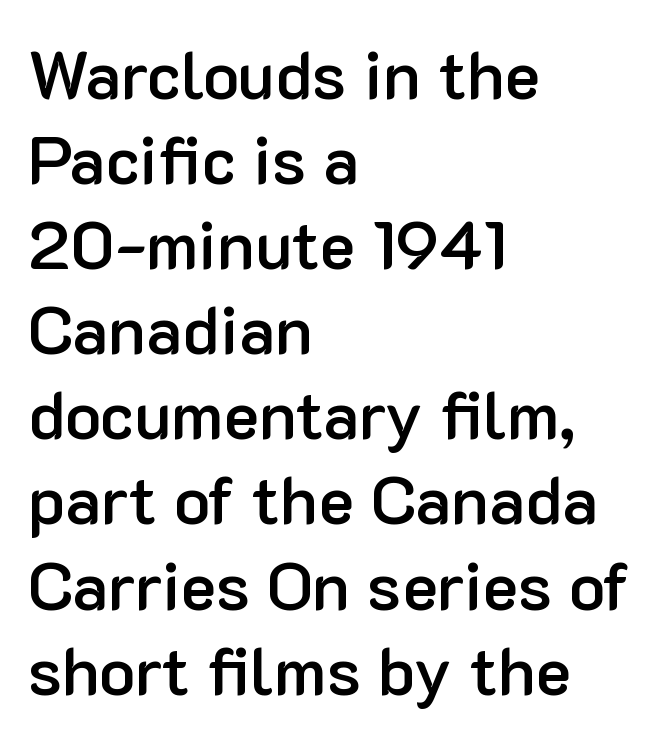
The image shows 67 px semibold sans-serif type, upright; set left-aligned, normal line spacing (1.27x), normal letter spacing, not underlined; low stroke contrast and a medium x-height.
